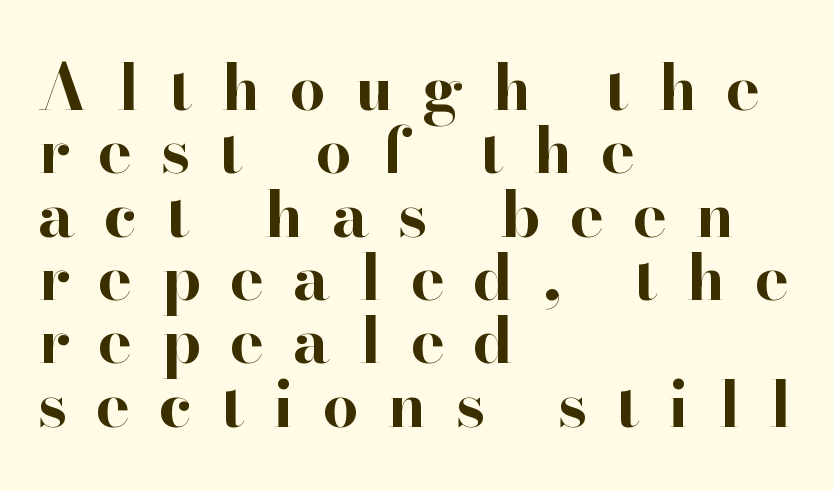
{"serif": "yes", "italic": "no", "bold": "yes", "weight": "bold", "width": "normal", "stroke_contrast": "high", "x_height": "small", "monospaced": "no", "underline": "no", "align": "left", "line_spacing": "tight", "line_spacing_ratio": 0.99, "letter_spacing": "wide", "letter_spacing_em": 0.45, "glyph_px": 64}
